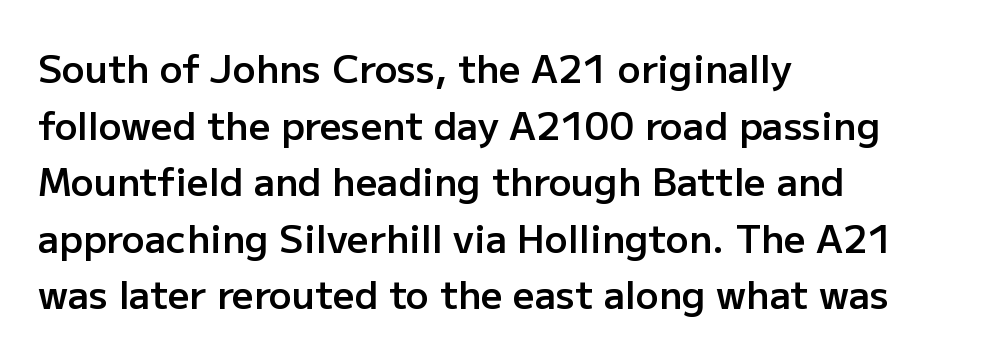
The image shows 38 px semibold sans-serif type, upright; set left-aligned, normal line spacing (1.49x), normal letter spacing, not underlined; low stroke contrast and a medium x-height.
